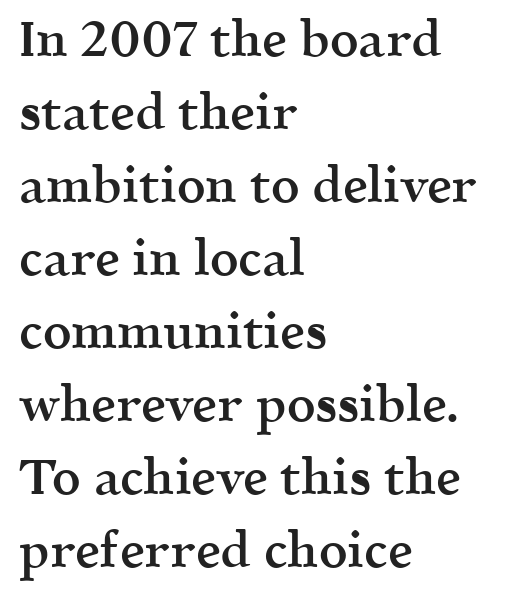
Q: Is the text bold? A: Semi-bold.
Q: Is the text italic (slanted)? A: No, it is upright.
Q: Is the typeface a serif or a sans-serif typeface? A: Serif.
Q: Is the text underlined? A: No.
Q: How is the paragraph aligned? A: Left-aligned.
Q: Is the spacing between letters normal or unusually wide? A: Normal.
Q: Is the spacing between lines tight, normal or loose? A: Normal.
Q: Width (condensed, normal, or wide)? A: Normal.
Q: x-height? A: Medium.
Q: Monospaced? A: No.
